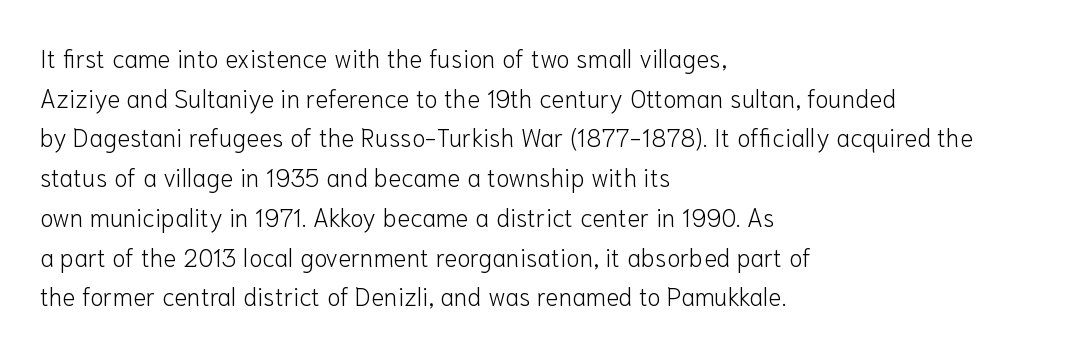
Q: Is the text bold? A: No.
Q: Is the text italic (slanted)? A: No, it is upright.
Q: Is the text underlined? A: No.
Q: How is the paragraph aligned? A: Left-aligned.
Q: Is the spacing between letters normal or unusually wide? A: Normal.
Q: Is the spacing between lines tight, normal or loose? A: Normal.
